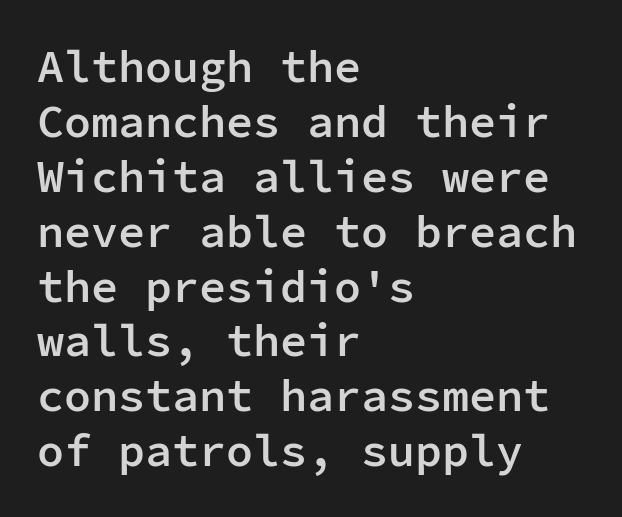
The image shows 45 px semibold sans-serif type, upright, monospaced; set left-aligned, line spacing 1.22x, normal letter spacing, not underlined; low stroke contrast and a medium x-height.
